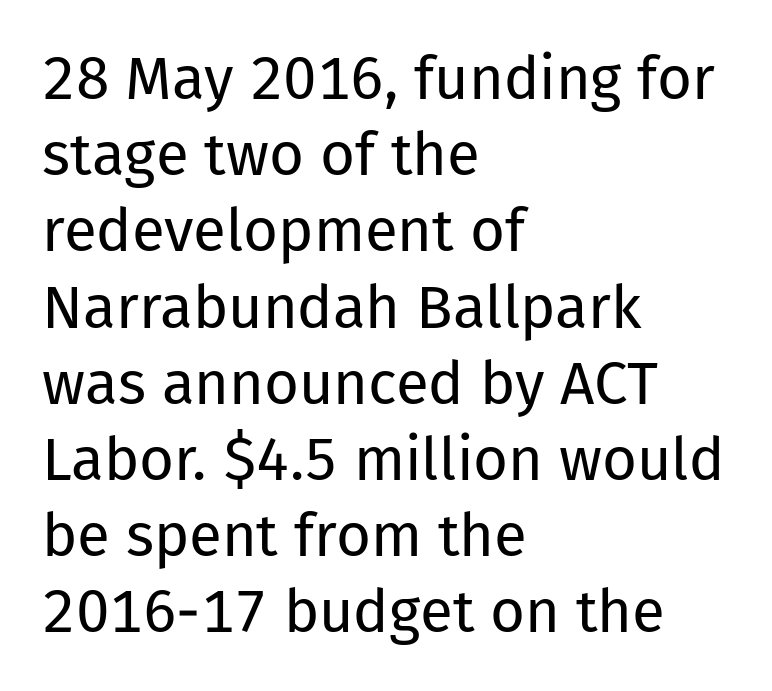
Q: Is the text bold? A: No.
Q: Is the text italic (slanted)? A: No, it is upright.
Q: Is the typeface a serif or a sans-serif typeface? A: Sans-serif.
Q: Is the text underlined? A: No.
Q: How is the paragraph aligned? A: Left-aligned.
Q: Is the spacing between letters normal or unusually wide? A: Normal.
Q: Is the spacing between lines tight, normal or loose? A: Normal.
Q: Width (condensed, normal, or wide)? A: Normal.
Q: Stroke contrast? A: Low.
Q: x-height? A: Medium.
Q: Monospaced? A: No.
